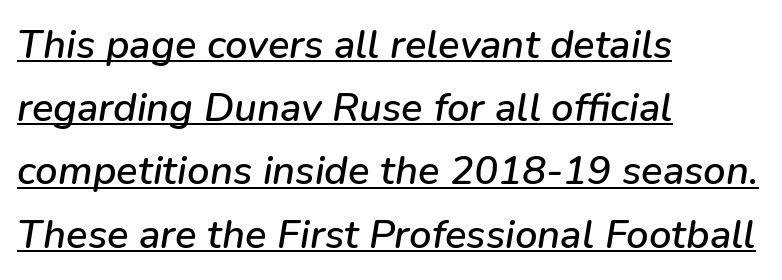
The image shows 40 px text type, italic (leaning right); set left-aligned, normal line spacing (1.58x), normal letter spacing, underlined; low stroke contrast and a medium x-height.
